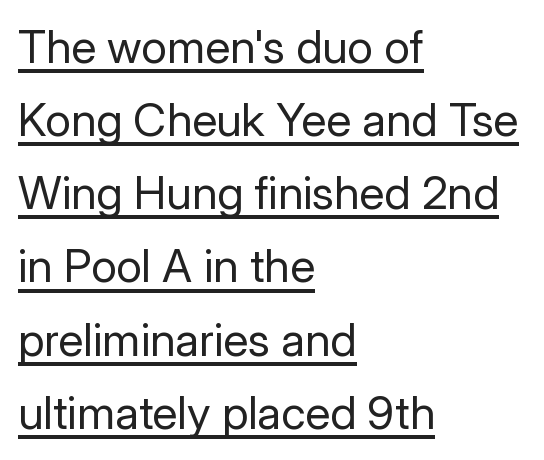
{"serif": "no", "italic": "no", "bold": "no", "weight": "regular", "width": "normal", "stroke_contrast": "low", "x_height": "medium", "monospaced": "no", "underline": "yes", "align": "left", "line_spacing": "normal", "line_spacing_ratio": 1.59, "letter_spacing": "normal", "letter_spacing_em": 0.0, "glyph_px": 46}
